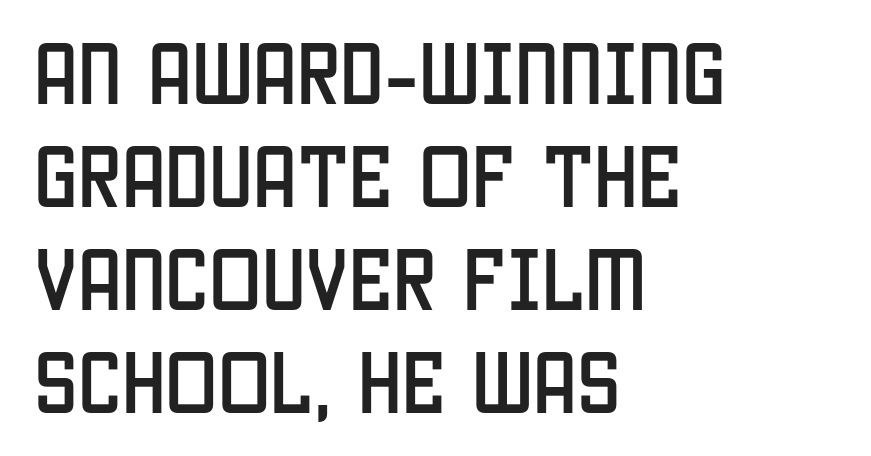
The image shows 70 px condensed sans-serif type, upright; set left-aligned, normal line spacing (1.47x), normal letter spacing, not underlined; low stroke contrast and a large x-height.
